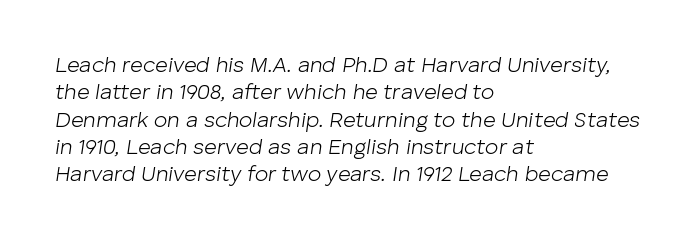
Has an underline been added? It has not. All the whitespace from short lines collects on the right. Each word holds together tightly as a unit, with standard inter-letter gaps. These lines were composed using italics.
